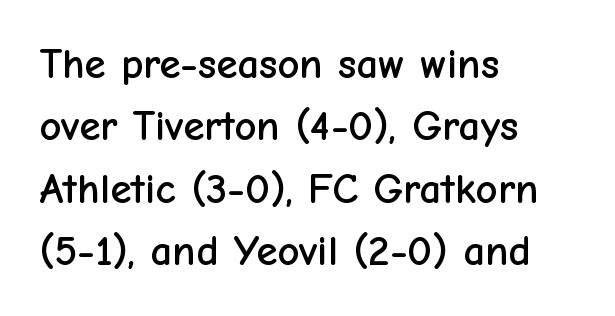
Q: Is the text italic (slanted)? A: No, it is upright.
Q: Is the typeface a serif or a sans-serif typeface? A: Sans-serif.
Q: Is the text underlined? A: No.
Q: How is the paragraph aligned? A: Left-aligned.
Q: Is the spacing between letters normal or unusually wide? A: Normal.
Q: Is the spacing between lines tight, normal or loose? A: Normal.
Q: Width (condensed, normal, or wide)? A: Normal.
Q: Stroke contrast? A: Low.
Q: x-height? A: Medium.
Q: Monospaced? A: No.
